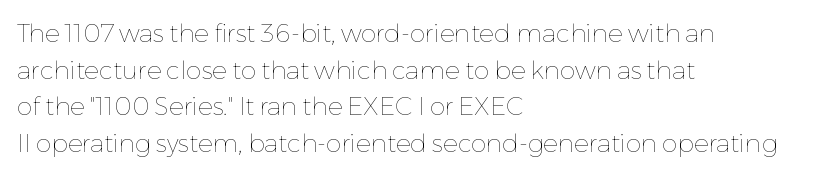
The image shows 25 px text type, upright; set left-aligned, normal line spacing (1.47x), normal letter spacing, not underlined.
